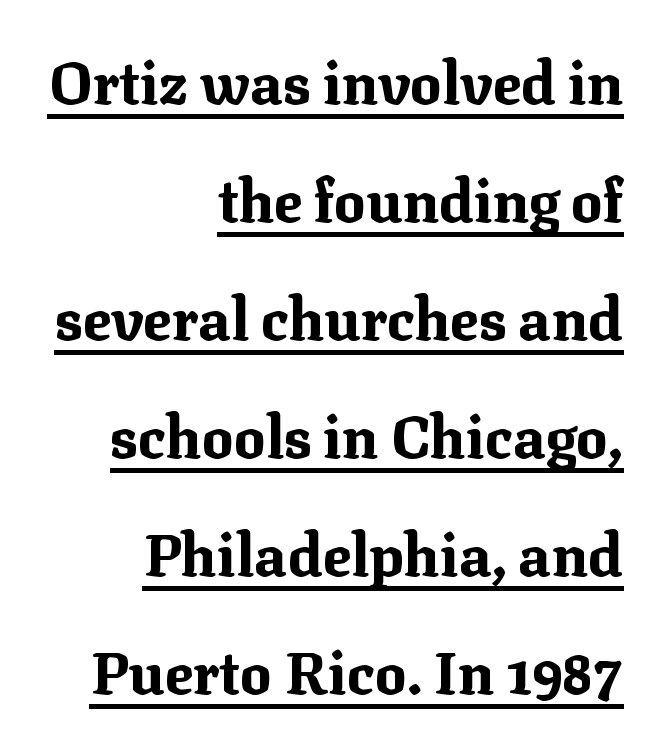
{"serif": "yes", "italic": "no", "bold": "yes", "weight": "bold", "width": "normal", "stroke_contrast": "medium", "x_height": "medium", "monospaced": "no", "underline": "yes", "align": "right", "line_spacing": "loose", "line_spacing_ratio": 2.0, "letter_spacing": "normal", "letter_spacing_em": 0.0, "glyph_px": 59}
